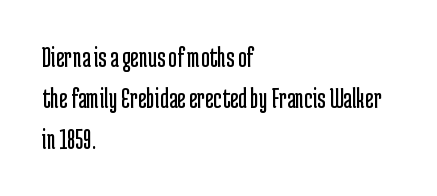
The image shows 29 px regular-weight, condensed sans-serif type, upright; set left-aligned, normal line spacing (1.41x), normal letter spacing, not underlined; low stroke contrast and a medium x-height.
